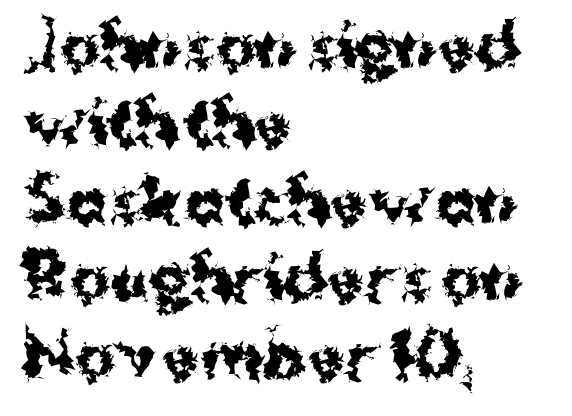
Q: Is the text bold? A: Yes.
Q: Is the text italic (slanted)? A: No, it is upright.
Q: Is the typeface a serif or a sans-serif typeface? A: Sans-serif.
Q: Is the text underlined? A: No.
Q: How is the paragraph aligned? A: Left-aligned.
Q: Is the spacing between letters normal or unusually wide? A: Normal.
Q: Is the spacing between lines tight, normal or loose? A: Normal.
Q: Width (condensed, normal, or wide)? A: Normal.
Q: Stroke contrast? A: Medium.
Q: x-height? A: Medium.
Q: Monospaced? A: No.
